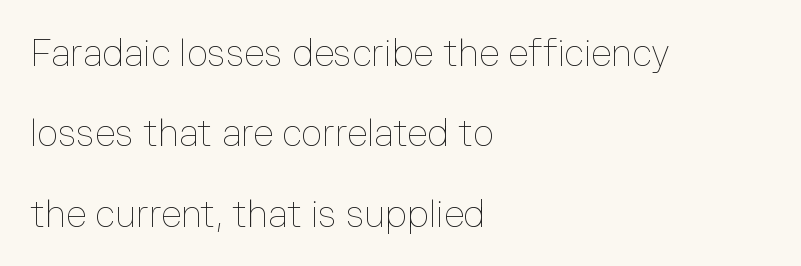
The image shows 37 px thin type, upright; set left-aligned, loose line spacing (2.17x), normal letter spacing, not underlined; low stroke contrast and a medium x-height.
